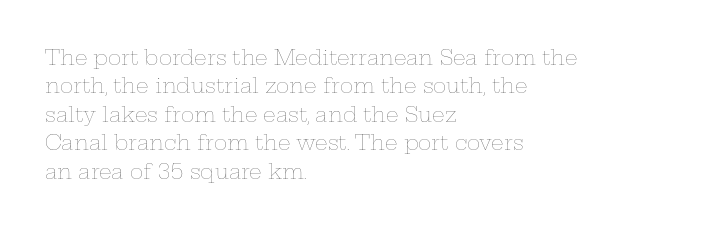
Q: Is the text bold? A: No.
Q: Is the text italic (slanted)? A: No, it is upright.
Q: Is the text underlined? A: No.
Q: How is the paragraph aligned? A: Left-aligned.
Q: Is the spacing between letters normal or unusually wide? A: Normal.
Q: Is the spacing between lines tight, normal or loose? A: Normal.
